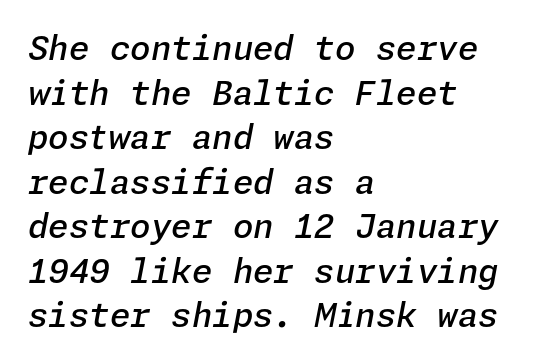
The image shows 33 px semibold type, italic (leaning right); set left-aligned, normal line spacing (1.35x), normal letter spacing, not underlined; low stroke contrast and a medium x-height.
